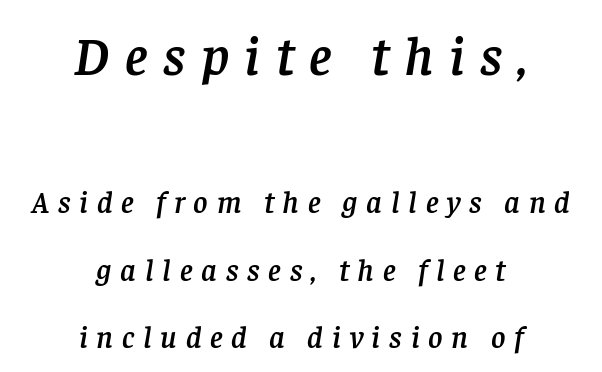
Q: Is the text italic (slanted)? A: Yes, it leans right by about 8 degrees.
Q: Is the typeface a serif or a sans-serif typeface? A: Serif.
Q: Is the text underlined? A: No.
Q: How is the paragraph aligned? A: Centered.
Q: Is the spacing between letters normal or unusually wide? A: Unusually wide.
Q: Is the spacing between lines tight, normal or loose? A: Loose.
Q: Which block of text is set in a larger size, the first (top) or the second (bottom)? A: The first (top) one.
Q: Width (condensed, normal, or wide)? A: Normal.
Q: Stroke contrast? A: Low.
Q: x-height? A: Large.
Q: Monospaced? A: No.
